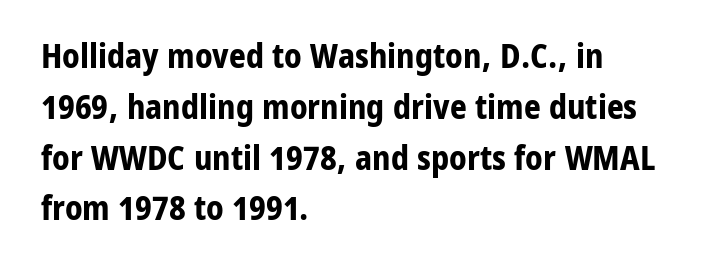
How are the letters spaced? Ordinarily, with no added tracking. The space directly below the letters is spotless. Reading down the block, your eye returns to a fixed left position each line. Chunky letters — that's bold for sure.
